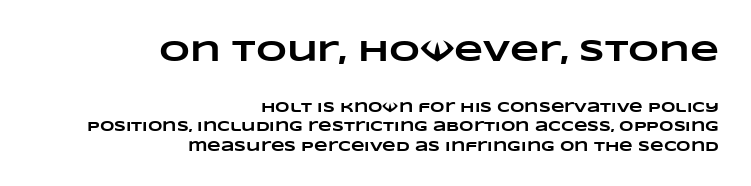
{"bold": "yes", "weight": "heavy", "width": "wide", "stroke_contrast": "low", "x_height": "large", "monospaced": "no", "underline": "no", "align": "right", "line_spacing": "normal", "line_spacing_ratio": 1.39, "letter_spacing": "normal", "letter_spacing_em": 0.0, "larger_block": "first", "size_ratio": 2.14, "glyph_px": 30}
